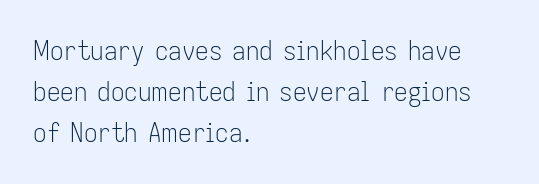
On a weight scale, this lands at 450 or below. The passage shown has conventional tracking throughout. A normal amount of white space separates one row of letters from the next. The rag falls on the right side of this text block.
